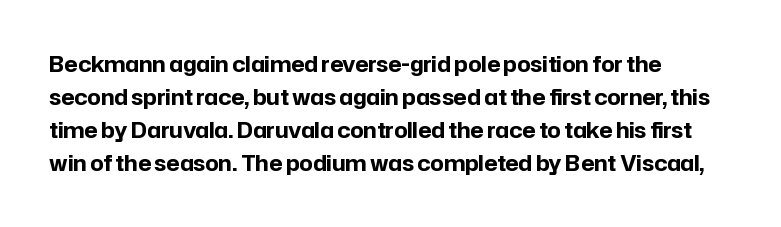
Q: Is the text bold? A: Yes.
Q: Is the text italic (slanted)? A: No, it is upright.
Q: Is the text underlined? A: No.
Q: How is the paragraph aligned? A: Left-aligned.
Q: Is the spacing between letters normal or unusually wide? A: Normal.
Q: Is the spacing between lines tight, normal or loose? A: Normal.
